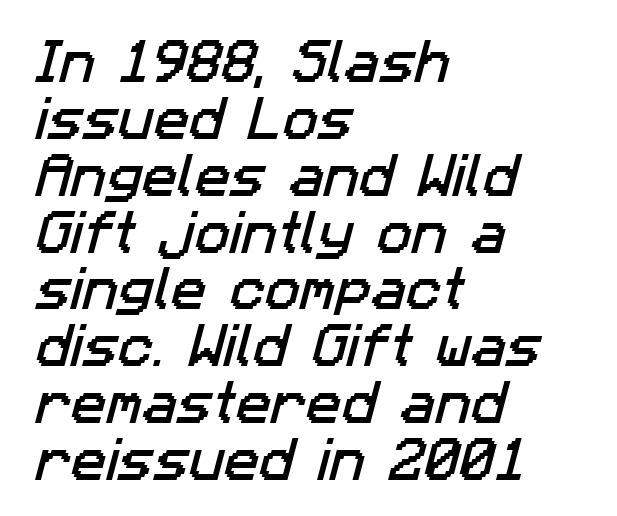
Q: Is the typeface a serif or a sans-serif typeface? A: Sans-serif.
Q: Is the text underlined? A: No.
Q: How is the paragraph aligned? A: Left-aligned.
Q: Is the spacing between letters normal or unusually wide? A: Normal.
Q: Width (condensed, normal, or wide)? A: Normal.
Q: Stroke contrast? A: Low.
Q: x-height? A: Medium.
Q: Monospaced? A: No.
